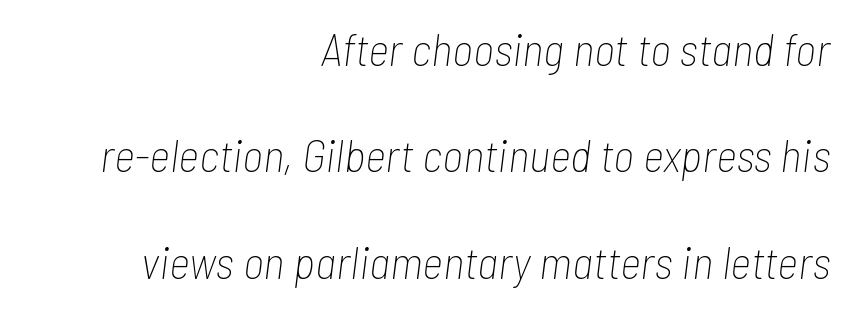
Is there much room between lines? Yes — plenty of vertical air separates them. This rendering leaves character spacing at its baseline value. A clean baseline with only descenders dipping below it. Varying glyph widths throughout — classic text-font behaviour. The typeface has the unassuming heft of standard copy or less.
